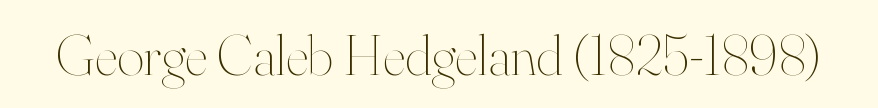
{"italic": "no", "bold": "no", "weight": "thin", "width": "normal", "stroke_contrast": "high", "x_height": "small", "monospaced": "no", "underline": "no", "letter_spacing": "normal", "letter_spacing_em": 0.0, "glyph_px": 58}
